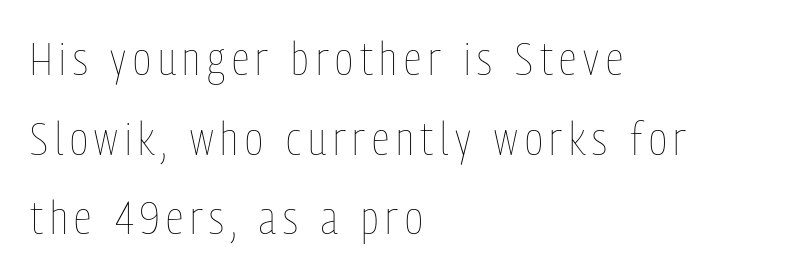
{"italic": "no", "bold": "no", "weight": "thin", "width": "condensed", "stroke_contrast": "low", "x_height": "medium", "monospaced": "no", "underline": "no", "align": "left", "line_spacing_ratio": 1.73, "glyph_px": 46}
